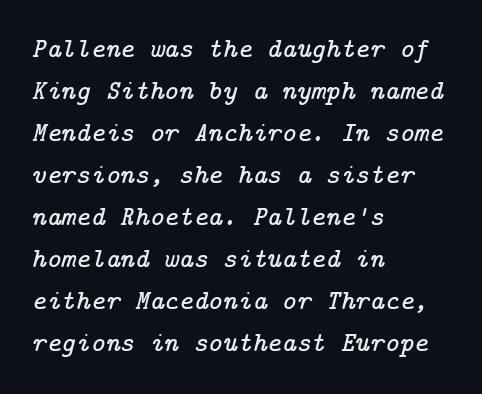
The image shows 28 px serif type, italic (leaning right); set left-aligned, normal line spacing (1.5x), normal letter spacing, not underlined; low stroke contrast and a medium x-height.
